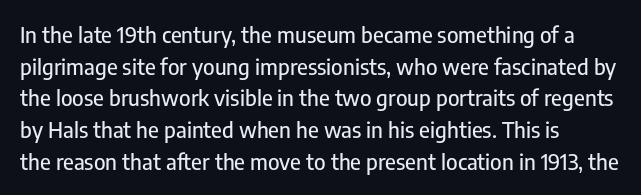
The image shows 22 px text type, upright; set left-aligned, normal line spacing (1.44x), normal letter spacing, not underlined.
